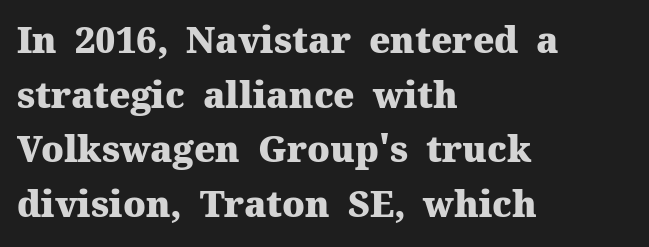
{"serif": "yes", "italic": "no", "bold": "yes", "weight": "heavy", "width": "normal", "stroke_contrast": "medium", "x_height": "medium", "monospaced": "no", "underline": "no", "align": "left", "line_spacing": "normal", "line_spacing_ratio": 1.52, "letter_spacing": "normal", "letter_spacing_em": 0.0, "glyph_px": 36}
